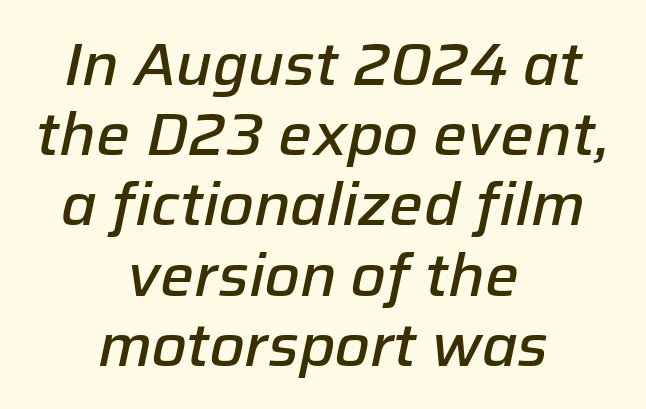
{"italic": "yes", "lean": "right", "slant_degrees": 12, "bold": "semi", "weight": "semibold", "width": "normal", "stroke_contrast": "low", "x_height": "medium", "monospaced": "no", "underline": "no", "align": "center", "line_spacing_ratio": 1.17, "letter_spacing": "normal", "letter_spacing_em": 0.0, "glyph_px": 60}
